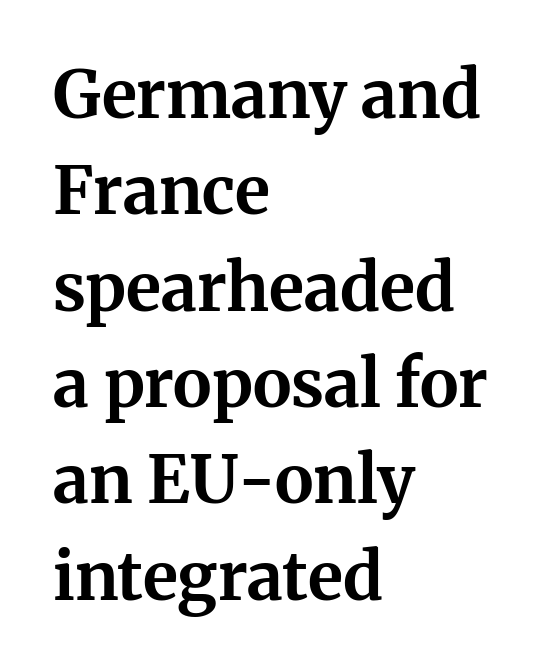
Q: Is the text bold? A: Yes.
Q: Is the text italic (slanted)? A: No, it is upright.
Q: Is the typeface a serif or a sans-serif typeface? A: Serif.
Q: Is the text underlined? A: No.
Q: How is the paragraph aligned? A: Left-aligned.
Q: Is the spacing between letters normal or unusually wide? A: Normal.
Q: Is the spacing between lines tight, normal or loose? A: Normal.
Q: Width (condensed, normal, or wide)? A: Normal.
Q: Stroke contrast? A: Medium.
Q: x-height? A: Medium.
Q: Monospaced? A: No.
